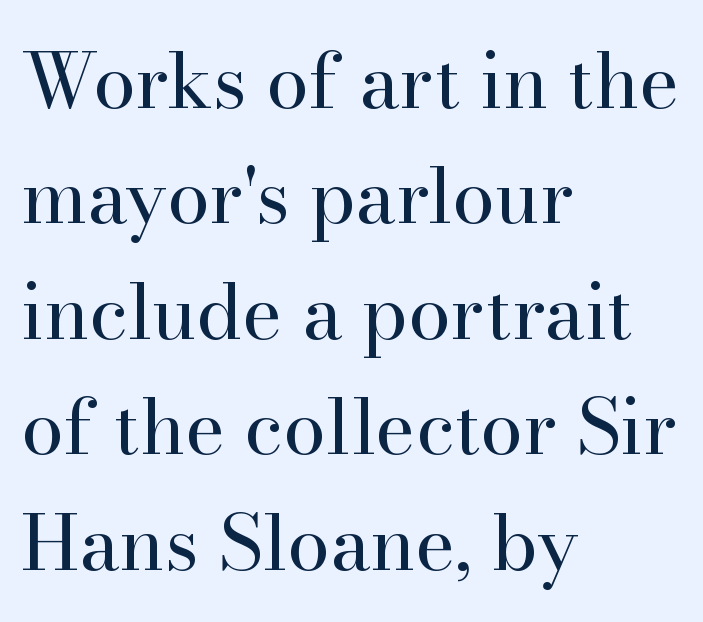
The image shows 77 px regular-weight serif type, upright; set left-aligned, normal line spacing (1.5x), normal letter spacing, not underlined; high stroke contrast and a small x-height.
